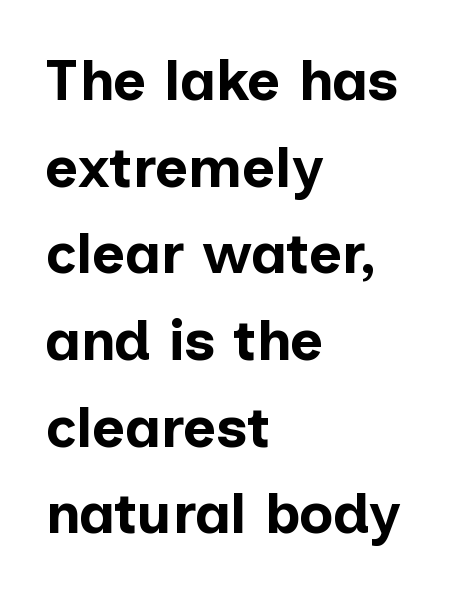
The image shows 57 px bold sans-serif type, upright; set left-aligned, normal line spacing (1.52x), normal letter spacing, not underlined; low stroke contrast and a medium x-height.
